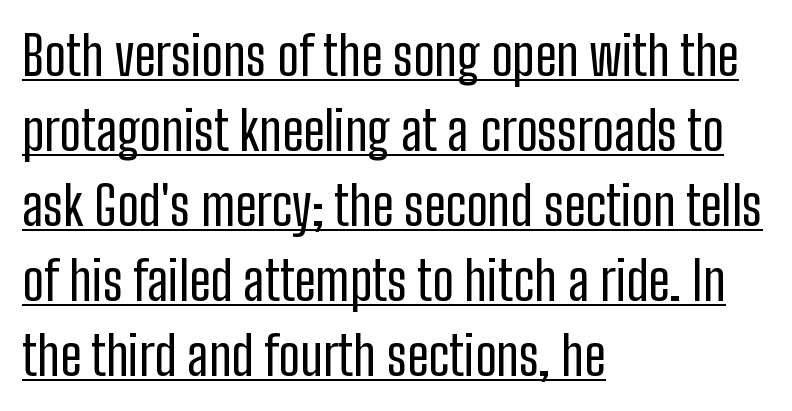
{"serif": "no", "italic": "no", "bold": "no", "weight": "regular", "width": "condensed", "stroke_contrast": "low", "x_height": "medium", "monospaced": "no", "underline": "yes", "align": "left", "line_spacing": "normal", "line_spacing_ratio": 1.39, "letter_spacing": "normal", "letter_spacing_em": 0.0, "glyph_px": 54}
